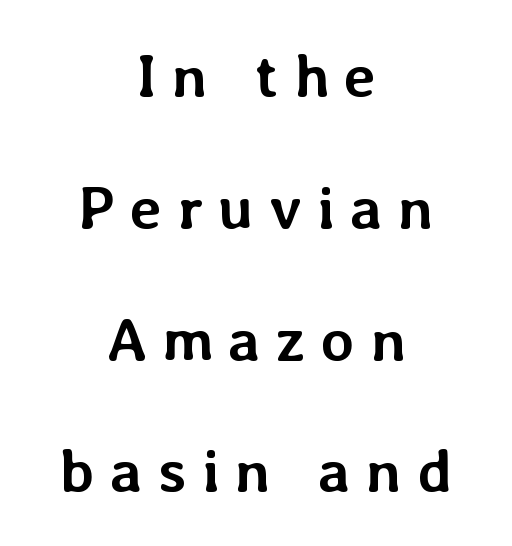
{"italic": "no", "bold": "yes", "weight": "semibold", "width": "normal", "stroke_contrast": "low", "x_height": "medium", "monospaced": "no", "underline": "no", "align": "center", "line_spacing": "loose", "line_spacing_ratio": 2.16, "letter_spacing": "wide", "letter_spacing_em": 0.25, "glyph_px": 61}
